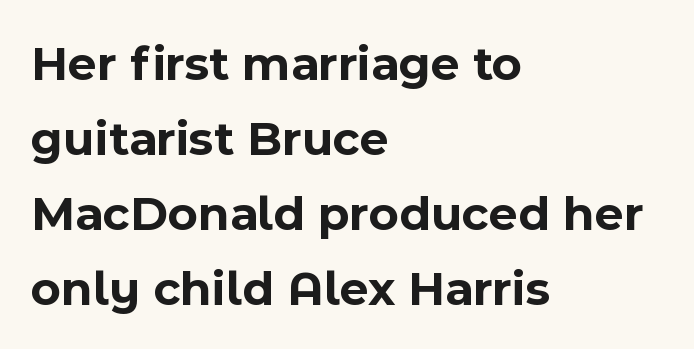
Q: Is the text bold? A: Yes.
Q: Is the text italic (slanted)? A: No, it is upright.
Q: Is the typeface a serif or a sans-serif typeface? A: Sans-serif.
Q: Is the text underlined? A: No.
Q: How is the paragraph aligned? A: Left-aligned.
Q: Is the spacing between letters normal or unusually wide? A: Normal.
Q: Is the spacing between lines tight, normal or loose? A: Normal.
Q: Width (condensed, normal, or wide)? A: Normal.
Q: x-height? A: Medium.
Q: Monospaced? A: No.
